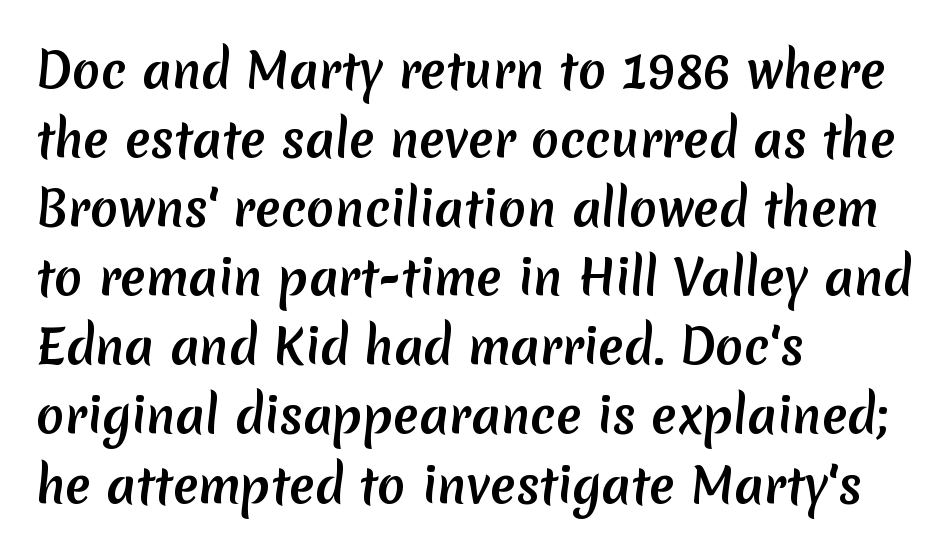
{"serif": "no", "bold": "yes", "weight": "semibold", "width": "normal", "stroke_contrast": "low", "x_height": "medium", "monospaced": "no", "underline": "no", "align": "left", "line_spacing": "normal", "line_spacing_ratio": 1.47, "letter_spacing": "normal", "letter_spacing_em": 0.0, "glyph_px": 47}
